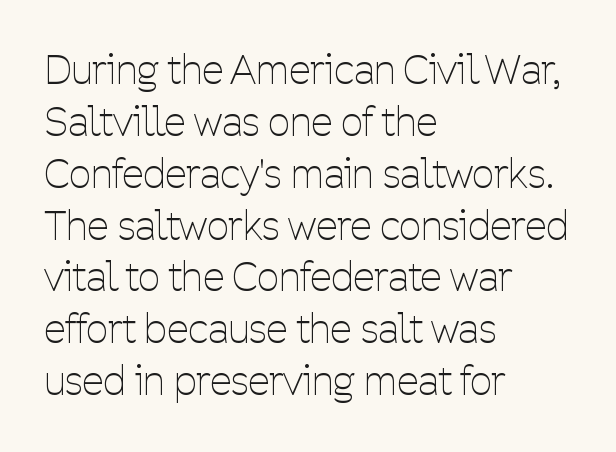
The specimen omits any rule beneath the text block's lines. Serifs: no, the terminals of the letterforms are clean. Here the designer chose a conventional face with non-uniform glyph widths. The face used here is rendered with its standard letterfit. Caption: face not bold, strokes unweighted. The type sits square on the baseline with zero lean.
